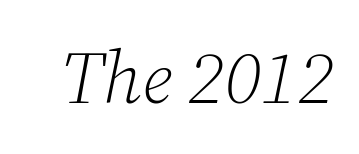
You can tell it's italic because the verticals aren't actually vertical. There is no visible air inserted between adjacent glyphs. Stroke mass is kept to a normal reading level or below. Do the characters align in a grid? No, the font is proportional. A bare baseline throughout the passage. Small tapered or slab feet sit at the stroke ends, so this counts as serif.
